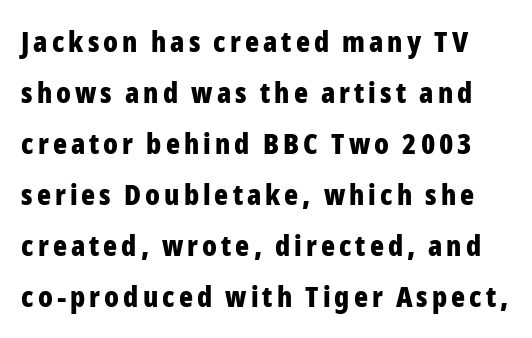
Q: Is the text bold? A: Yes.
Q: Is the text italic (slanted)? A: No, it is upright.
Q: Is the typeface a serif or a sans-serif typeface? A: Sans-serif.
Q: Is the text underlined? A: No.
Q: Width (condensed, normal, or wide)? A: Condensed.
Q: Stroke contrast? A: Low.
Q: x-height? A: Medium.
Q: Monospaced? A: No.
